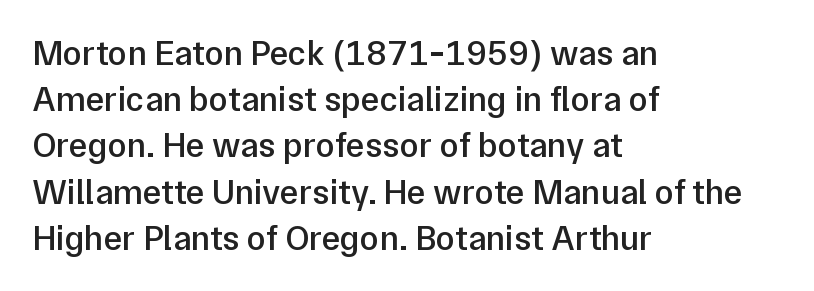
Vertical strokes here are truly vertical. Vertical spacing — default. The glyphs in this specimen are sans serif. The letterforms sit shoulder to shoulder at normal distance.
